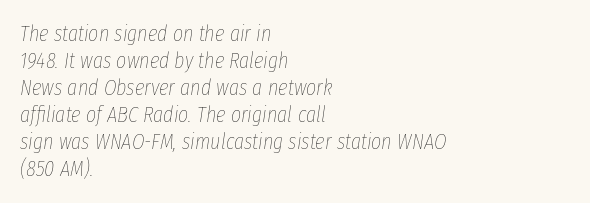
{"italic": "yes", "lean": "right", "slant_degrees": 8, "bold": "no", "underline": "no", "align": "left", "line_spacing_ratio": 1.23, "letter_spacing": "normal", "letter_spacing_em": 0.0, "glyph_px": 22}
